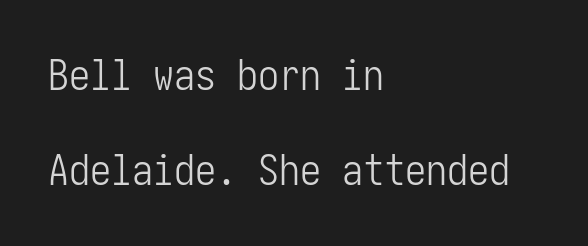
{"serif": "no", "italic": "no", "bold": "no", "weight": "light", "width": "condensed", "stroke_contrast": "low", "x_height": "medium", "underline": "no", "align": "left", "line_spacing": "loose", "line_spacing_ratio": 2.27, "letter_spacing": "normal", "letter_spacing_em": 0.0, "glyph_px": 42}
